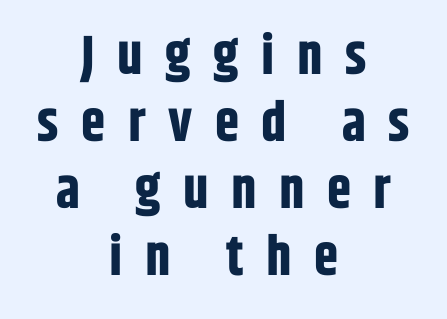
{"serif": "no", "italic": "no", "bold": "yes", "weight": "bold", "width": "condensed", "stroke_contrast": "low", "x_height": "large", "monospaced": "no", "underline": "no", "align": "center", "line_spacing_ratio": 1.22, "letter_spacing": "wide", "letter_spacing_em": 0.41, "glyph_px": 55}
